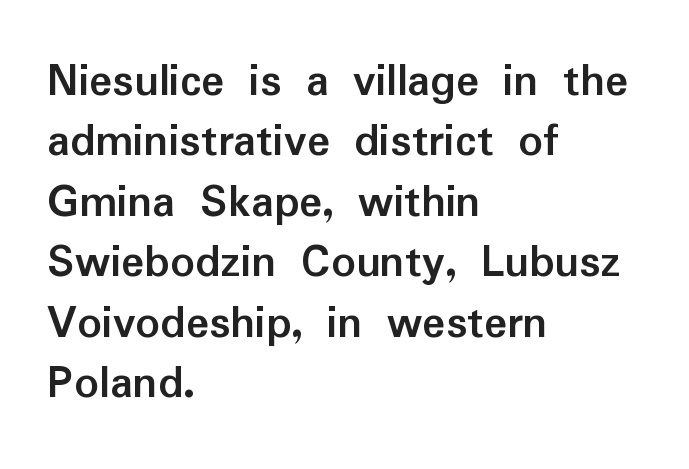
{"serif": "no", "italic": "no", "bold": "yes", "weight": "semibold", "width": "normal", "stroke_contrast": "low", "x_height": "medium", "monospaced": "no", "underline": "no", "align": "left", "line_spacing": "normal", "line_spacing_ratio": 1.26, "letter_spacing": "normal", "letter_spacing_em": 0.0, "glyph_px": 48}
